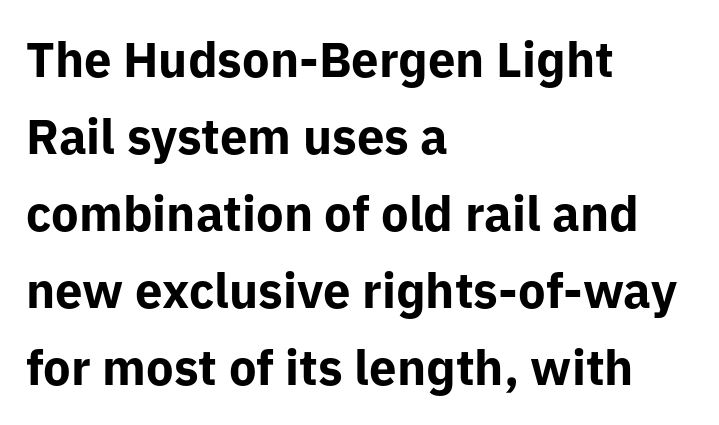
{"serif": "no", "italic": "no", "bold": "yes", "weight": "bold", "width": "normal", "stroke_contrast": "low", "x_height": "medium", "monospaced": "no", "underline": "no", "align": "left", "line_spacing": "normal", "line_spacing_ratio": 1.57, "letter_spacing": "normal", "letter_spacing_em": 0.0, "glyph_px": 49}
